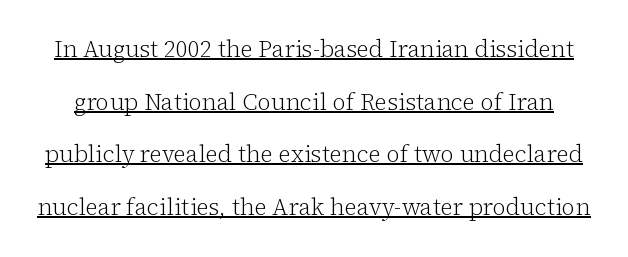
Tracking value appears to be zero — textbook default spacing. The face looks like a standard text weight, possibly lighter. The letters stand upright; this is a roman face. One glance says open: line gaps are wider than usual. Underline: present.
